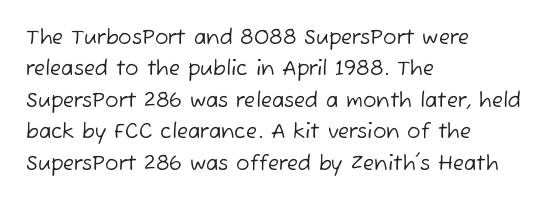
Q: Is the text bold? A: No.
Q: Is the text underlined? A: No.
Q: How is the paragraph aligned? A: Left-aligned.
Q: Is the spacing between letters normal or unusually wide? A: Normal.
Q: Is the spacing between lines tight, normal or loose? A: Normal.
